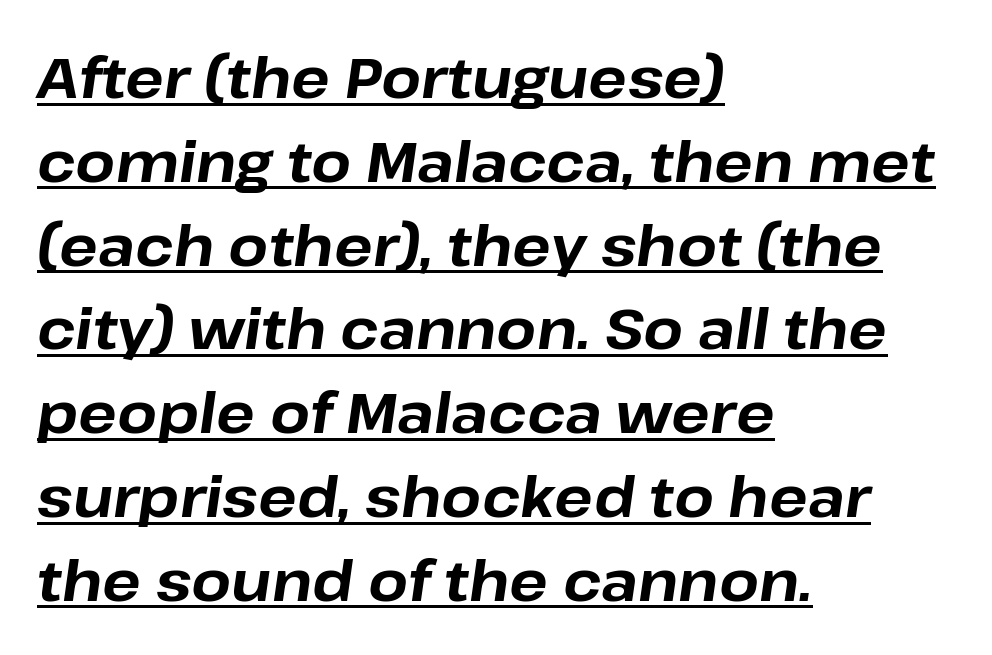
Q: Is the text bold? A: Yes.
Q: Is the text italic (slanted)? A: Yes, it leans right by about 8 degrees.
Q: Is the text underlined? A: Yes.
Q: How is the paragraph aligned? A: Left-aligned.
Q: Is the spacing between letters normal or unusually wide? A: Normal.
Q: Is the spacing between lines tight, normal or loose? A: Normal.
Q: Width (condensed, normal, or wide)? A: Normal.
Q: Stroke contrast? A: Low.
Q: x-height? A: Medium.
Q: Monospaced? A: No.
